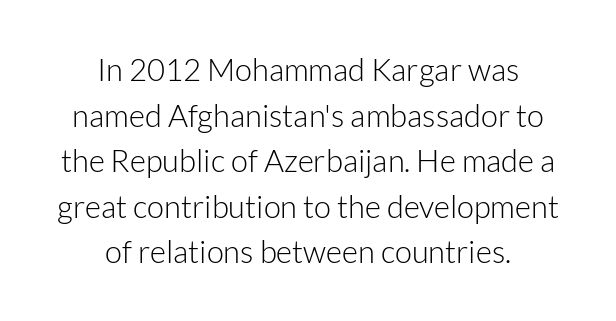
The image shows 31 px light sans-serif type, upright; set centered, normal line spacing (1.47x), normal letter spacing, not underlined; low stroke contrast and a medium x-height.
